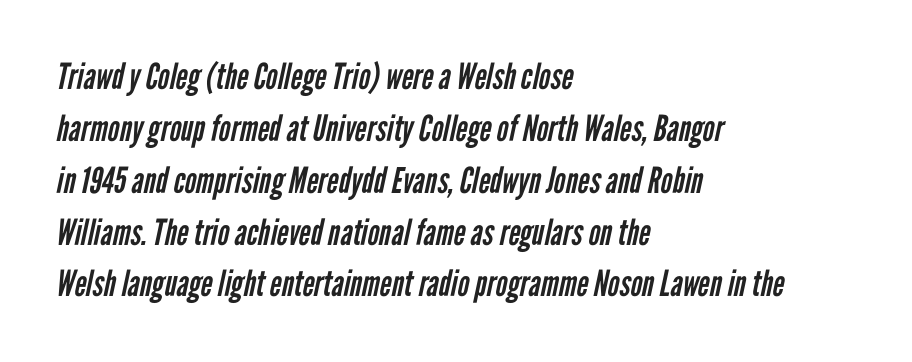
The image shows 36 px regular-weight, condensed sans-serif type; set left-aligned, normal line spacing (1.44x), normal letter spacing, not underlined; low stroke contrast and a medium x-height.
